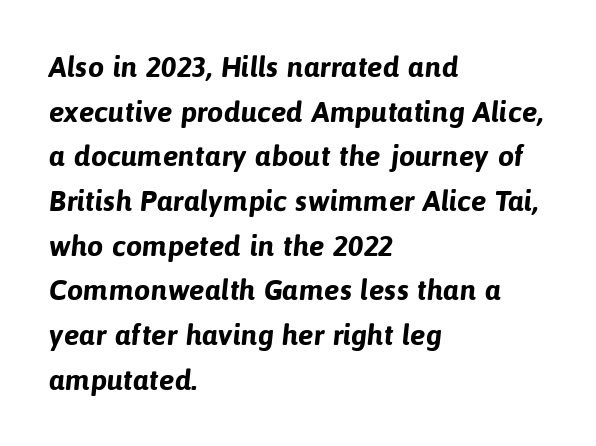
The image shows 29 px bold sans-serif type; set left-aligned, normal line spacing (1.54x), normal letter spacing, not underlined; low stroke contrast and a medium x-height.
